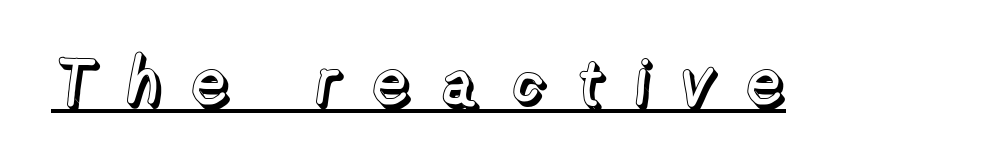
Do the characters align in a grid? No, the font is proportional. Inter-character spacing is expanded well beyond the font's built-in metrics. Every word sits above its own underline.
